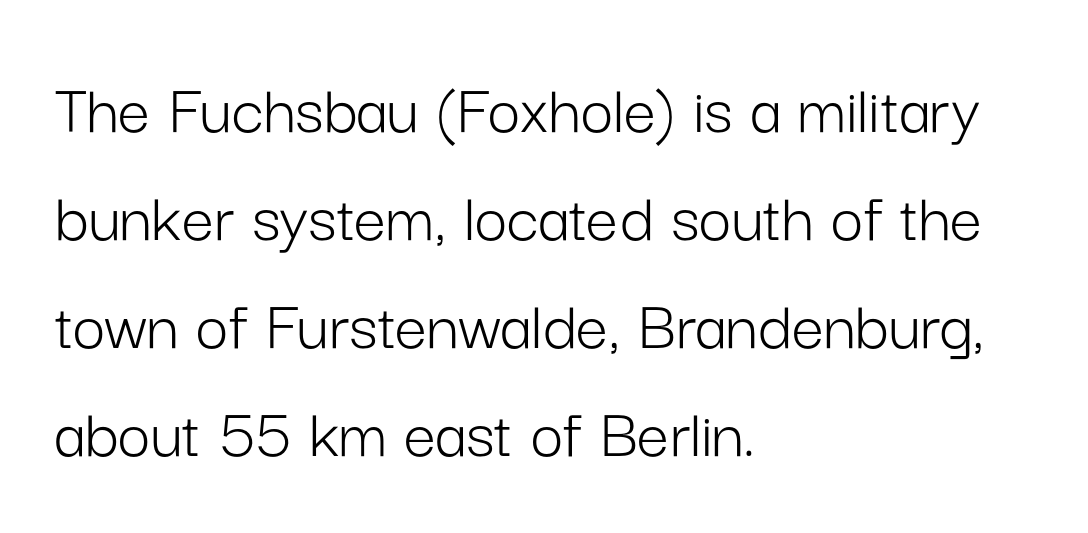
Varying glyph widths throughout — classic text-font behaviour. Compared with a centered layout, this one pins lines to the left instead. The lines sit at an ordinary, default distance from one another. A typesetter would label this face a sans.
